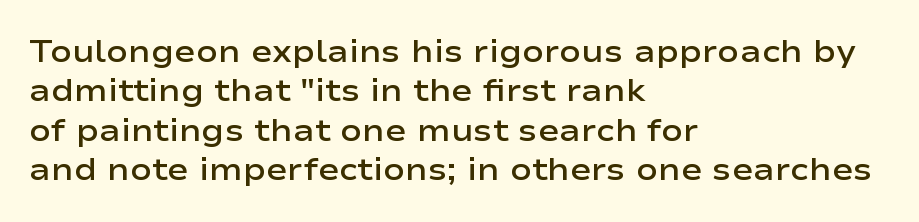
{"serif": "no", "italic": "no", "bold": "semi", "weight": "semibold", "width": "wide", "stroke_contrast": "low", "x_height": "medium", "monospaced": "no", "underline": "no", "align": "left", "line_spacing_ratio": 1.23, "letter_spacing": "normal", "letter_spacing_em": 0.0, "glyph_px": 32}
